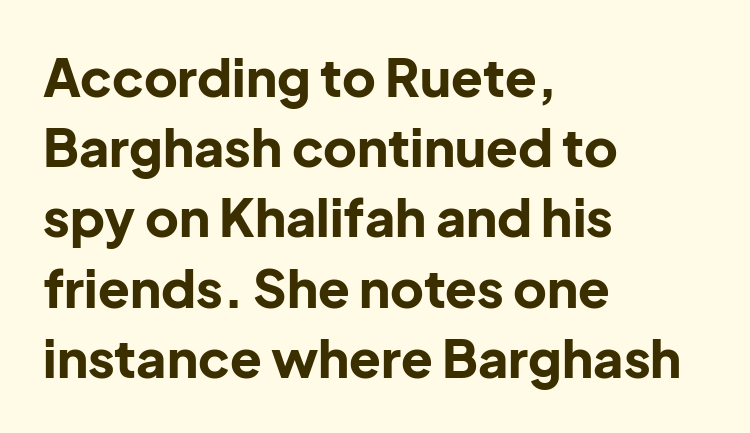
Check the space under the baseline: it is left empty. One-word summary of the alignment: left. A dark, heavy texture on the line: the type is bold. Observe the ordinary spacing: letters are neighbours, not strangers. These lines are rendered in a variable-pitch font.
